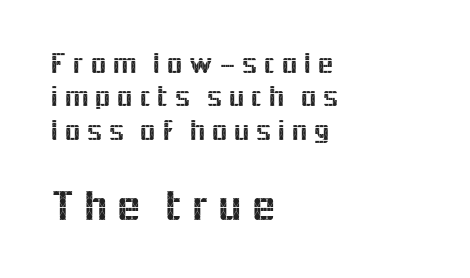
{"serif": "no", "italic": "no", "width": "normal", "x_height": "medium", "monospaced": "no", "underline": "no", "align": "left", "line_spacing": "tight", "line_spacing_ratio": 1.11, "larger_block": "second", "size_ratio": 1.5, "glyph_px": 45}
